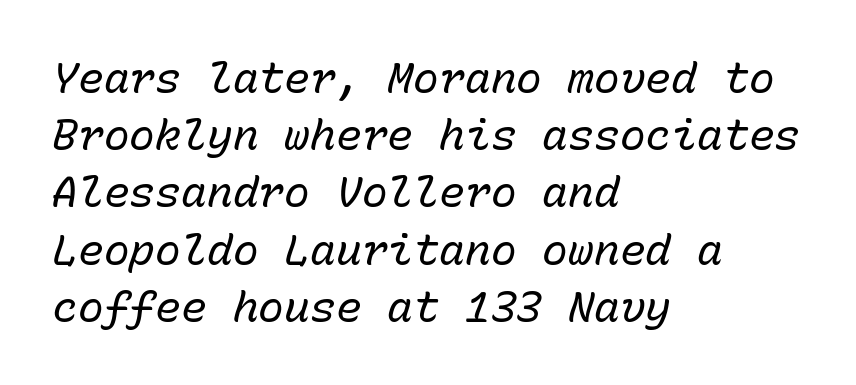
Characters follow at the spacing the type designer built in. The text carries the slant typical of an italic or oblique font. Is there much room between lines? A standard amount, neither cramped nor airy. Fixed-width glyphs throughout — classic coding-font behaviour.
